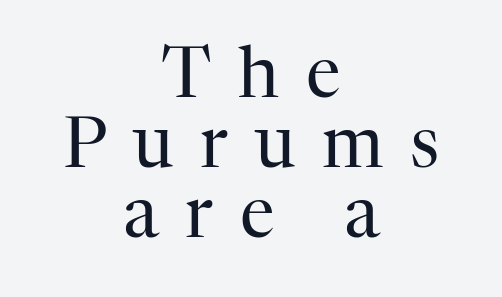
Q: Is the text bold? A: No.
Q: Is the text italic (slanted)? A: No, it is upright.
Q: Is the typeface a serif or a sans-serif typeface? A: Serif.
Q: Is the text underlined? A: No.
Q: How is the paragraph aligned? A: Centered.
Q: Is the spacing between letters normal or unusually wide? A: Unusually wide.
Q: Is the spacing between lines tight, normal or loose? A: Tight.
Q: Width (condensed, normal, or wide)? A: Normal.
Q: Stroke contrast? A: High.
Q: x-height? A: Medium.
Q: Monospaced? A: No.
